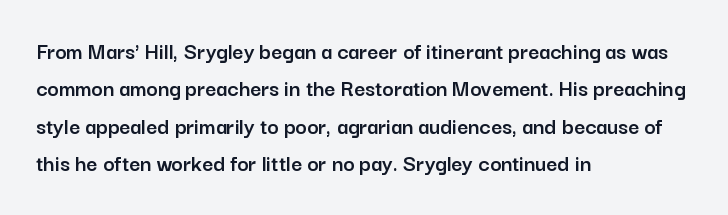
Quick note: interline space is typical. Ordinary non-slanted type is in use. The glyphs are unaccompanied by any horizontal stroke below them. The setting favours the left margin, as ordinary paragraphs usually do.
